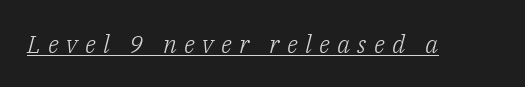
The image shows 25 px text type, italic (leaning right); set unusually wide letter spacing (+0.29 em), underlined.
